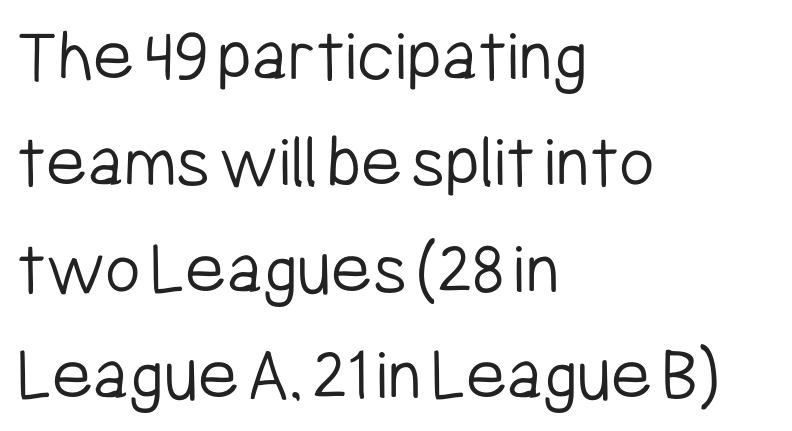
The strokes carry an ordinary text weight at most. Ascenders rise straight up at ninety degrees. Note the varied advance widths — an 'i' is clearly narrower than an 'm'. The rendering shows plain stroke endings on the letterforms — a sans-serif design. Unmarked baselines from the first word to the last. What's the leading like? Ordinary, nothing unusual.
